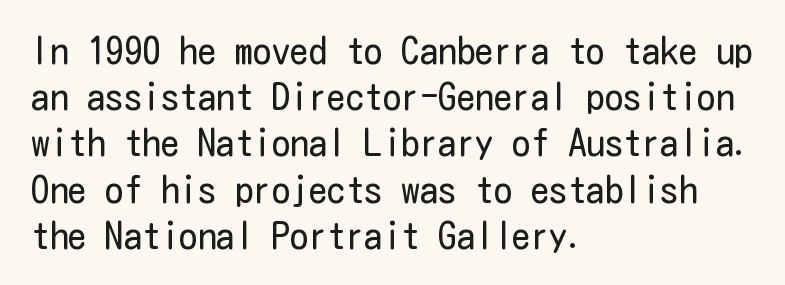
{"serif": "no", "italic": "no", "bold": "no", "weight": "regular", "width": "condensed", "stroke_contrast": "low", "x_height": "medium", "underline": "no", "align": "left", "line_spacing": "normal", "line_spacing_ratio": 1.25, "letter_spacing": "normal", "letter_spacing_em": 0.0, "glyph_px": 37}
